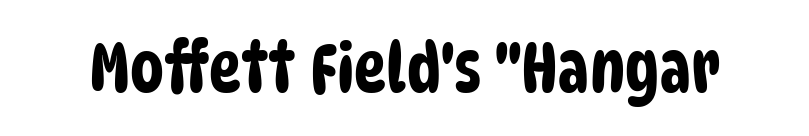
Decoration check: the copy has no underline. Glyph-to-glyph distance matches everyday printed text. Observe the absence of serifs on each vertical stroke in this sample. The face used here is proportionally spaced, like ordinary book or web type.
